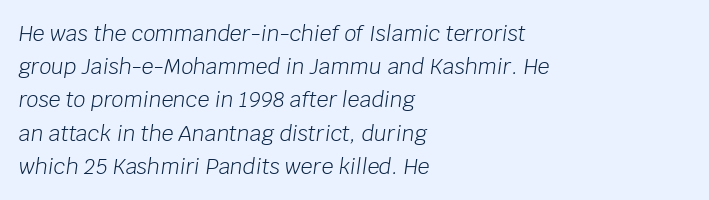
The image shows 21 px text type, italic (leaning right); set left-aligned, normal line spacing (1.58x), normal letter spacing, not underlined.
